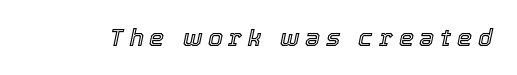
Quick note: italic. The letters are spread apart with noticeably loose tracking. Lines of text with bare space underneath.
